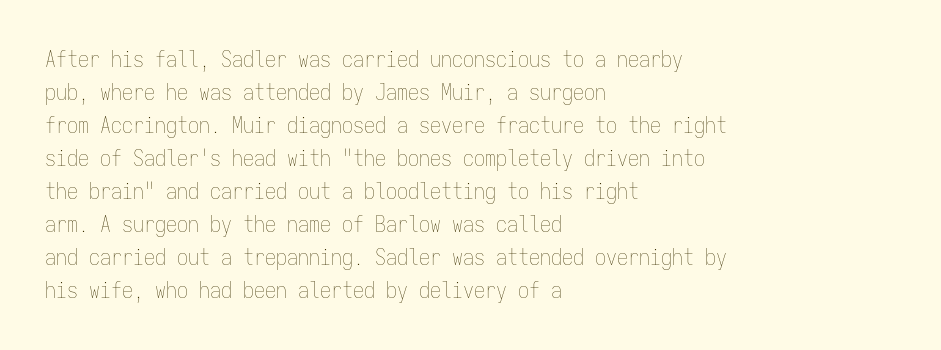
{"italic": "no", "bold": "no", "underline": "no", "align": "left", "line_spacing": "normal", "line_spacing_ratio": 1.5, "letter_spacing": "normal", "letter_spacing_em": 0.0, "glyph_px": 22}
